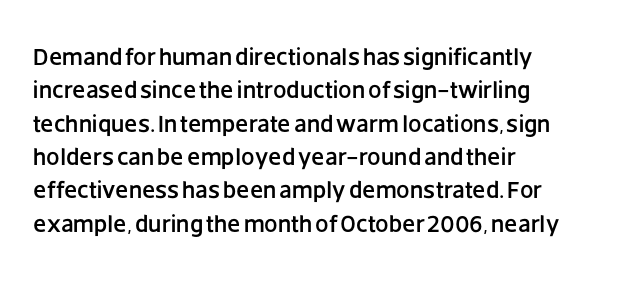
{"italic": "no", "underline": "no", "align": "left", "line_spacing": "normal", "line_spacing_ratio": 1.39, "letter_spacing": "normal", "letter_spacing_em": 0.0, "glyph_px": 24}
